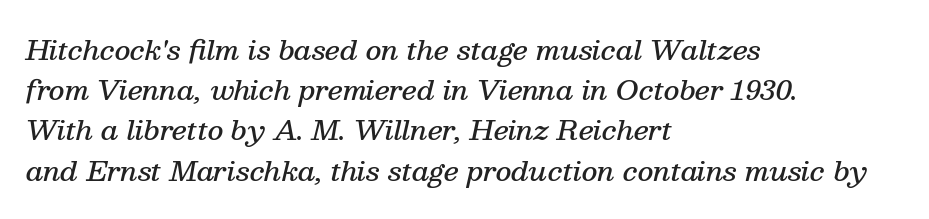
Is the letter spacing exaggerated? No — it looks like the ordinary default. The font is running at a semibold setting, under full bold. Visually the block forms a straight wall on the left and a jagged coastline on the right. Interline gaps are of average width in this sample. Letters rest on an invisible, unmarked baseline.
